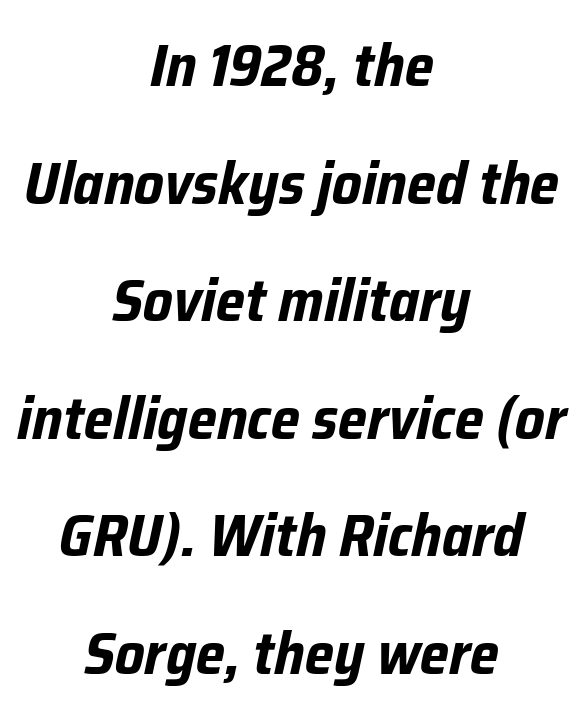
{"italic": "yes", "lean": "right", "slant_degrees": 12, "bold": "yes", "weight": "bold", "width": "condensed", "stroke_contrast": "low", "x_height": "medium", "monospaced": "no", "underline": "no", "align": "center", "line_spacing": "loose", "line_spacing_ratio": 1.96, "letter_spacing": "normal", "letter_spacing_em": 0.0, "glyph_px": 60}
